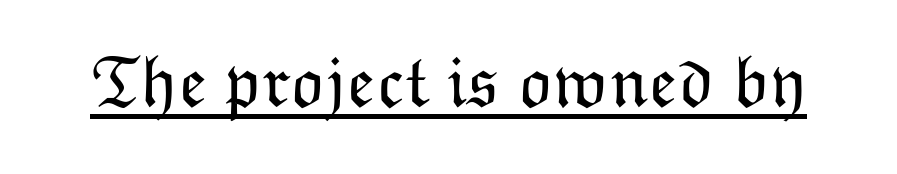
The image shows 73 px light type, upright; set normal letter spacing, underlined; low stroke contrast and a medium x-height.
